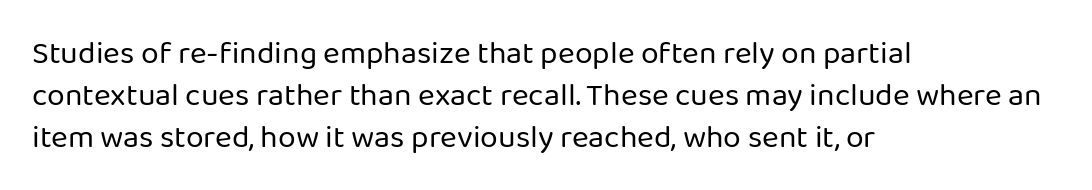
Looks like regular typesetting: each glyph gets only the width it needs. The compositor pushed each line to the left boundary. Nope, no serifs anywhere on these letters. This rendering features lettering with no underline.
